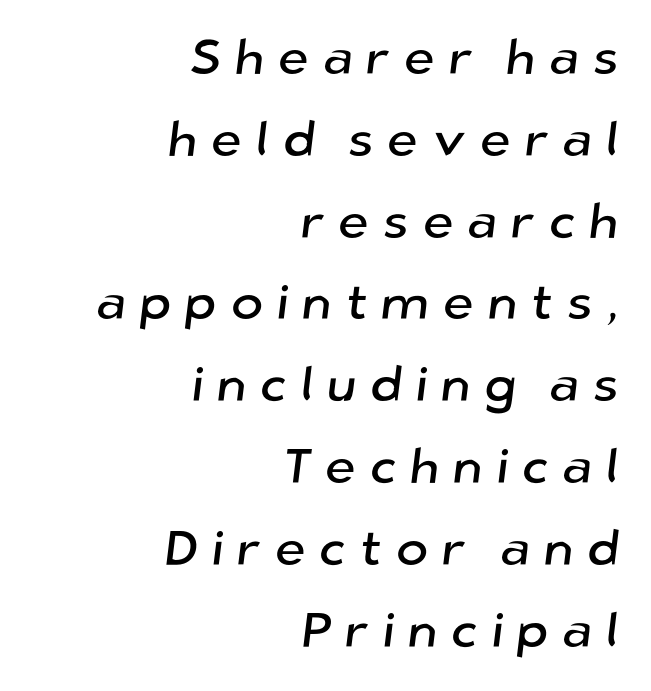
Words float on clear page, feet unadorned. Regular leading. Here the designer chose a conventional face with non-uniform glyph widths. To sum up the face: it is a sans, with no serifs. The lines in this sample share a right terminus and differ only in where they begin. Inter-character spacing is expanded well beyond the font's built-in metrics.
